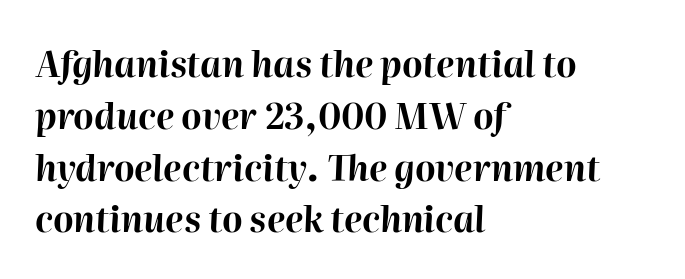
The image shows 35 px bold type, italic (leaning right); set left-aligned, normal line spacing (1.48x), normal letter spacing, not underlined; high stroke contrast and a medium x-height.
